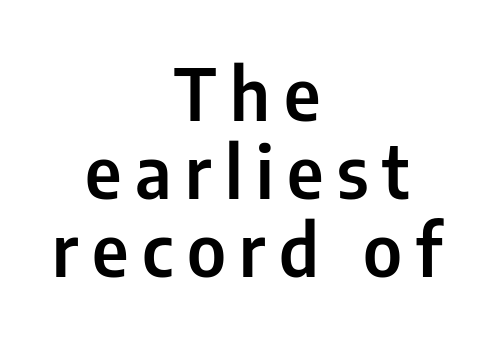
{"serif": "no", "italic": "no", "width": "condensed", "stroke_contrast": "low", "x_height": "medium", "monospaced": "no", "underline": "no", "align": "center", "line_spacing": "tight", "line_spacing_ratio": 1.08, "glyph_px": 72}
